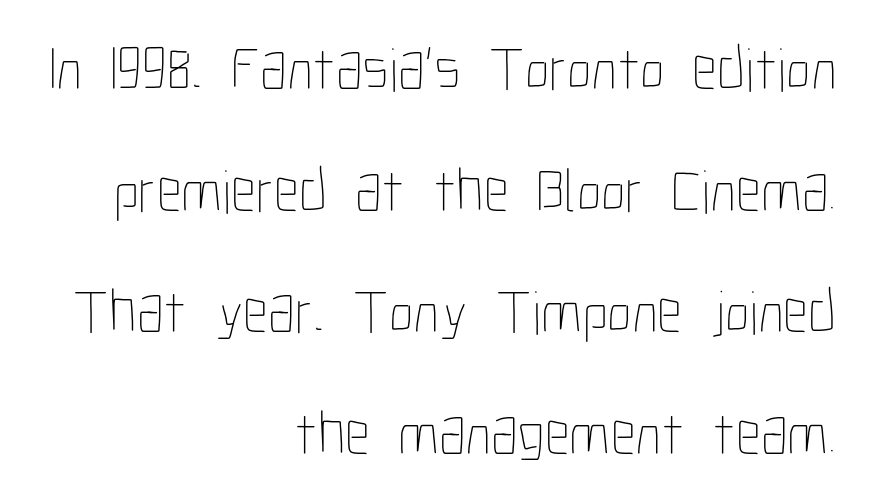
The image shows 62 px thin, condensed type, upright; set right-aligned, loose line spacing (1.96x), normal letter spacing, not underlined; low stroke contrast and a medium x-height.
